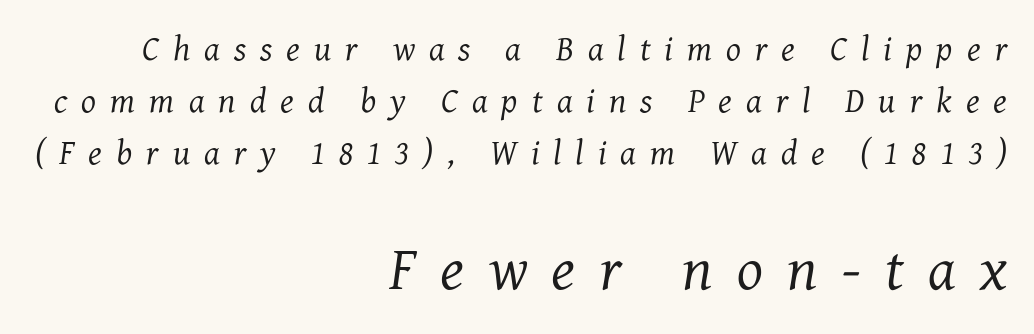
The image shows 61 px regular-weight serif type, italic (leaning right); set right-aligned, normal line spacing (1.49x), unusually wide letter spacing (+0.4 em), not underlined; the second (bottom) block is 1.74x larger; medium stroke contrast and a medium x-height.
